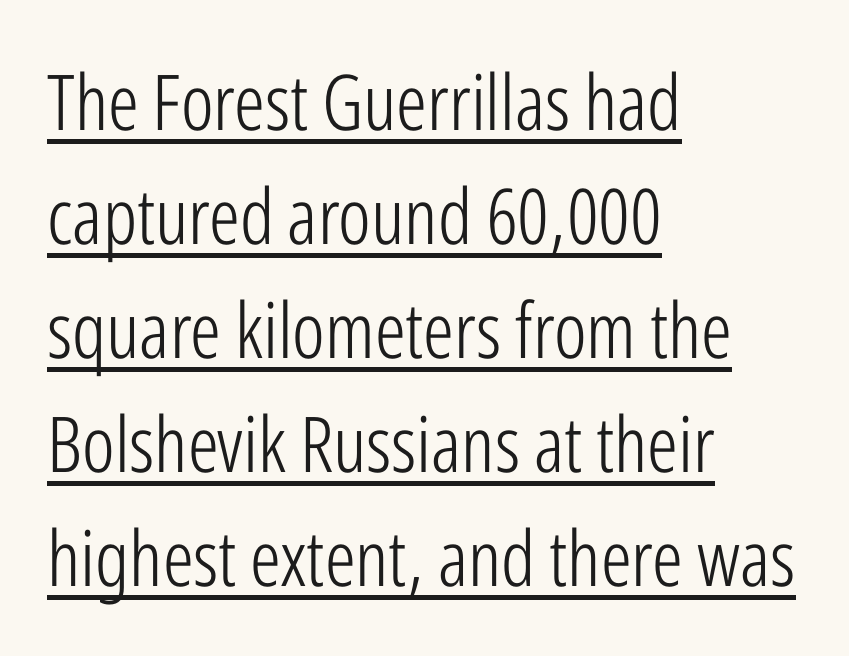
Q: Is the text bold? A: No.
Q: Is the text italic (slanted)? A: No, it is upright.
Q: Is the typeface a serif or a sans-serif typeface? A: Sans-serif.
Q: Is the text underlined? A: Yes.
Q: How is the paragraph aligned? A: Left-aligned.
Q: Is the spacing between letters normal or unusually wide? A: Normal.
Q: Is the spacing between lines tight, normal or loose? A: Normal.
Q: Width (condensed, normal, or wide)? A: Condensed.
Q: Stroke contrast? A: Low.
Q: x-height? A: Medium.
Q: Monospaced? A: No.
